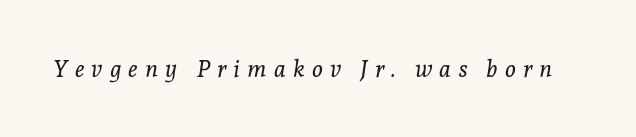
The image shows 23 px text type, italic (leaning right); set unusually wide letter spacing (+0.31 em), not underlined.
